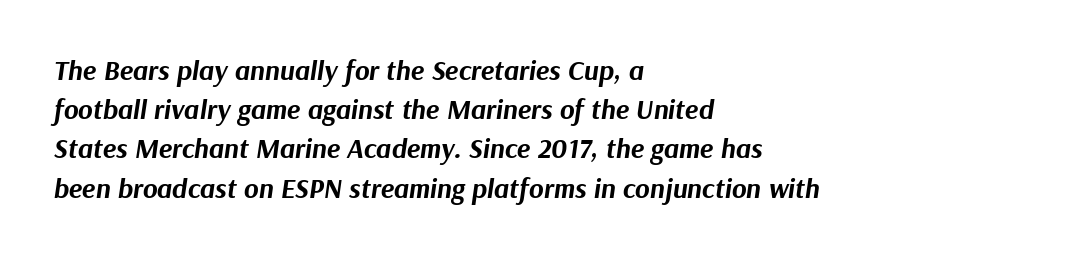
Descenders are the only things crossing below the line. Honestly, the letter spacing is just normal — you wouldn't notice it. A dark, heavy texture on the line: the type is bold. The rendering applies a slant to the glyphs.
